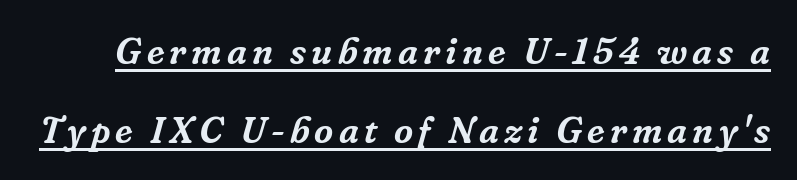
Q: Is the text italic (slanted)? A: Yes, it leans right by about 16 degrees.
Q: Is the typeface a serif or a sans-serif typeface? A: Serif.
Q: Is the text underlined? A: Yes.
Q: Is the spacing between lines tight, normal or loose? A: Loose.
Q: Width (condensed, normal, or wide)? A: Normal.
Q: Stroke contrast? A: Low.
Q: x-height? A: Medium.
Q: Monospaced? A: No.
